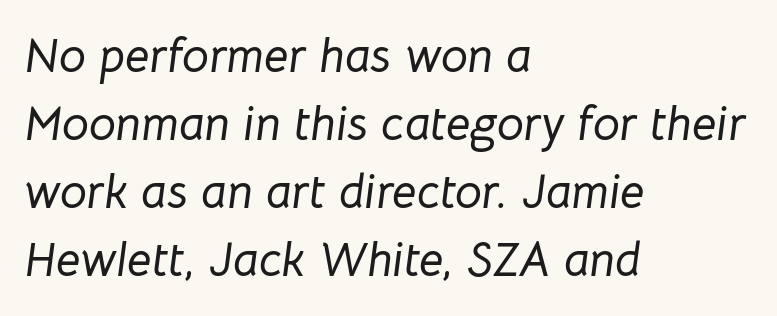
Q: Is the text italic (slanted)? A: Yes, it leans right by about 8 degrees.
Q: Is the text underlined? A: No.
Q: How is the paragraph aligned? A: Left-aligned.
Q: Is the spacing between letters normal or unusually wide? A: Normal.
Q: Is the spacing between lines tight, normal or loose? A: Normal.
Q: Width (condensed, normal, or wide)? A: Normal.
Q: Stroke contrast? A: Low.
Q: x-height? A: Medium.
Q: Monospaced? A: No.
